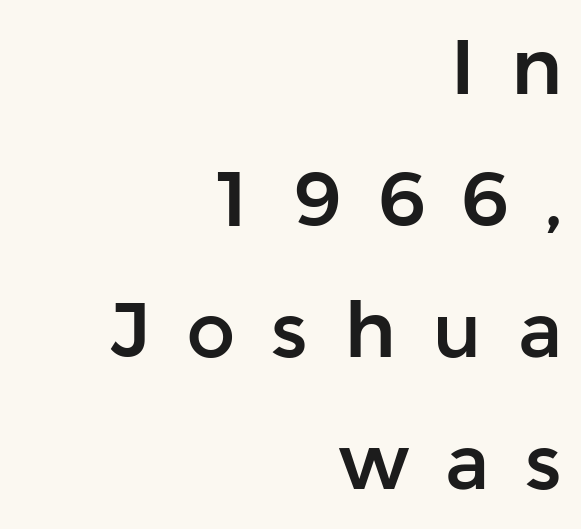
The image shows 77 px sans-serif type, upright; set right-aligned, line spacing 1.71x, unusually wide letter spacing (+0.47 em), not underlined; low stroke contrast and a medium x-height.
